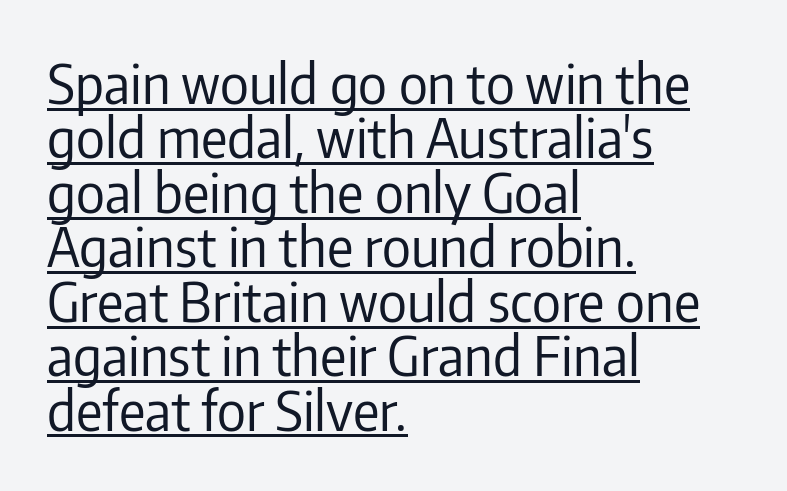
{"serif": "no", "italic": "no", "bold": "no", "weight": "regular", "width": "condensed", "stroke_contrast": "low", "x_height": "medium", "monospaced": "no", "underline": "yes", "align": "left", "line_spacing": "tight", "line_spacing_ratio": 0.99, "letter_spacing": "normal", "letter_spacing_em": 0.0, "glyph_px": 55}
